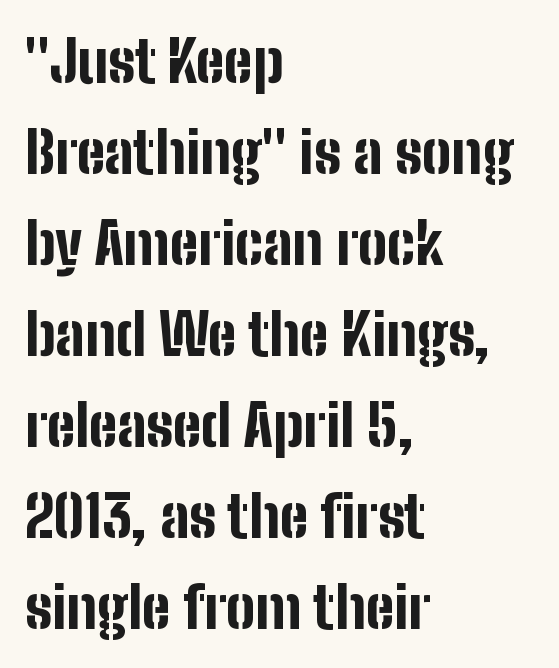
The image shows 58 px bold, condensed sans-serif type, upright; set left-aligned, normal line spacing (1.57x), normal letter spacing, not underlined; low stroke contrast and a medium x-height.
